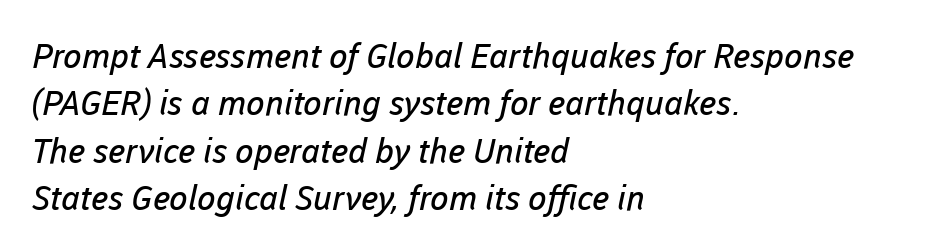
The image shows 34 px regular-weight sans-serif type; set left-aligned, normal line spacing (1.39x), normal letter spacing, not underlined; low stroke contrast and a medium x-height.
